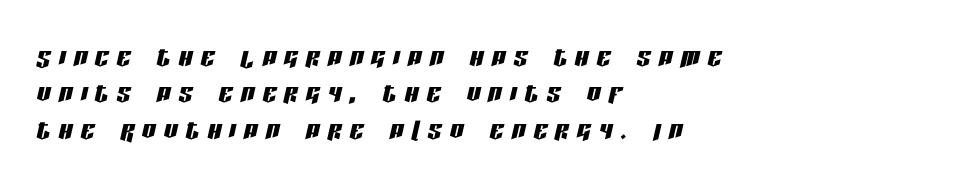
Decoration check: the copy has no underline. Where is the straight margin? On the left. Posture: slanted. The horizontal fit of the characters is loose and conspicuously gappy. Summary of vertical rhythm: compact, with narrow interline spacing.
